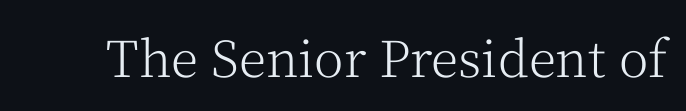
The tracking reads as untouched default to a designer's eye. Each letter keeps its own natural width here, so spacing adapts to shape. On a weight scale, this lands at 450 or below. Each letter's strokes conclude with small projecting serifs. Only glyphs here, with clear space below each row. A roman cut, with each character standing at attention.
